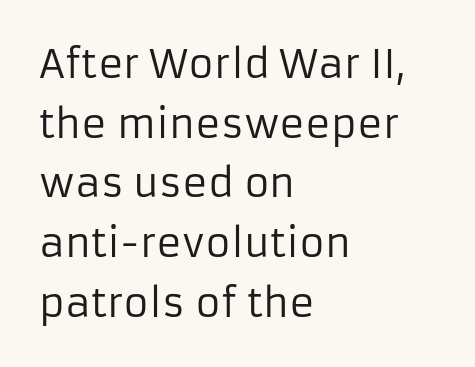
Q: Is the text bold? A: No.
Q: Is the text italic (slanted)? A: No, it is upright.
Q: Is the typeface a serif or a sans-serif typeface? A: Sans-serif.
Q: Is the text underlined? A: No.
Q: How is the paragraph aligned? A: Left-aligned.
Q: Is the spacing between letters normal or unusually wide? A: Normal.
Q: Is the spacing between lines tight, normal or loose? A: Normal.
Q: Width (condensed, normal, or wide)? A: Normal.
Q: Stroke contrast? A: Low.
Q: x-height? A: Medium.
Q: Monospaced? A: No.
